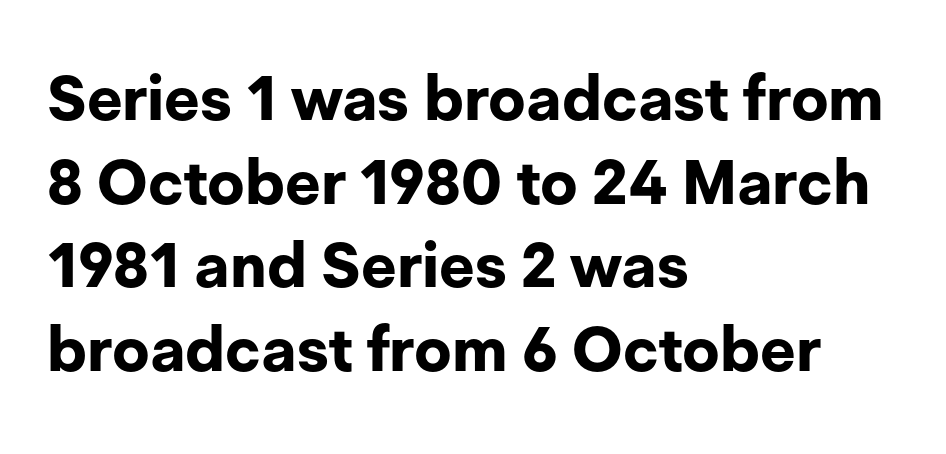
Q: Is the text bold? A: Yes.
Q: Is the text italic (slanted)? A: No, it is upright.
Q: Is the typeface a serif or a sans-serif typeface? A: Sans-serif.
Q: Is the text underlined? A: No.
Q: How is the paragraph aligned? A: Left-aligned.
Q: Is the spacing between letters normal or unusually wide? A: Normal.
Q: Is the spacing between lines tight, normal or loose? A: Normal.
Q: Width (condensed, normal, or wide)? A: Normal.
Q: Stroke contrast? A: Low.
Q: x-height? A: Medium.
Q: Monospaced? A: No.
